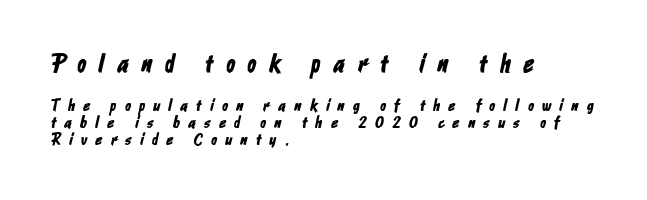
{"underline": "no", "align": "left", "line_spacing": "tight", "line_spacing_ratio": 0.98, "letter_spacing": "wide", "letter_spacing_em": 0.5, "larger_block": "first", "size_ratio": 1.53, "glyph_px": 26}
